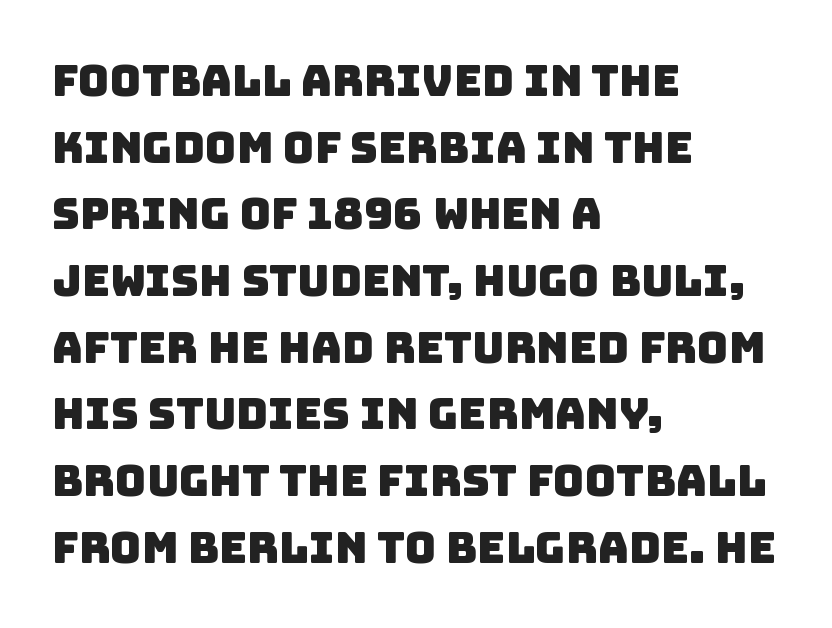
The strip under each line holds only bare page. Does the copy run flush right? No — it runs flush left. Caption: standard tracking, unaltered. The block of text has a typical density, with ordinary space between rows. No feet cap the strokes, marking this as sans-serif type. Looks like regular typesetting: each glyph gets only the width it needs.
